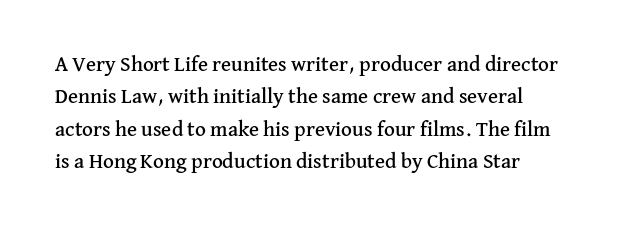
The image shows 21 px text type, upright; set left-aligned, normal line spacing (1.54x), normal letter spacing, not underlined.
